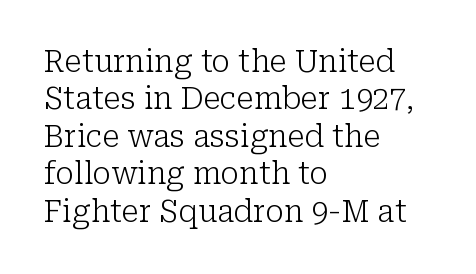
Q: Is the text bold? A: No.
Q: Is the text italic (slanted)? A: No, it is upright.
Q: Is the typeface a serif or a sans-serif typeface? A: Serif.
Q: Is the text underlined? A: No.
Q: How is the paragraph aligned? A: Left-aligned.
Q: Is the spacing between letters normal or unusually wide? A: Normal.
Q: Is the spacing between lines tight, normal or loose? A: Normal.
Q: Width (condensed, normal, or wide)? A: Normal.
Q: Stroke contrast? A: Low.
Q: x-height? A: Medium.
Q: Monospaced? A: No.
